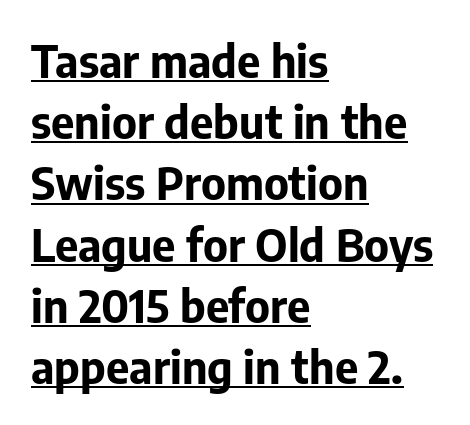
Q: Is the text bold? A: Yes.
Q: Is the text italic (slanted)? A: No, it is upright.
Q: Is the typeface a serif or a sans-serif typeface? A: Sans-serif.
Q: Is the text underlined? A: Yes.
Q: How is the paragraph aligned? A: Left-aligned.
Q: Is the spacing between letters normal or unusually wide? A: Normal.
Q: Is the spacing between lines tight, normal or loose? A: Normal.
Q: Width (condensed, normal, or wide)? A: Normal.
Q: Stroke contrast? A: Low.
Q: x-height? A: Medium.
Q: Monospaced? A: No.
